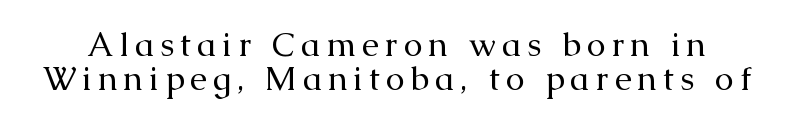
{"serif": "yes", "italic": "no", "bold": "no", "weight": "regular", "width": "normal", "stroke_contrast": "medium", "x_height": "medium", "monospaced": "no", "underline": "no", "line_spacing": "tight", "line_spacing_ratio": 1.0, "glyph_px": 34}
